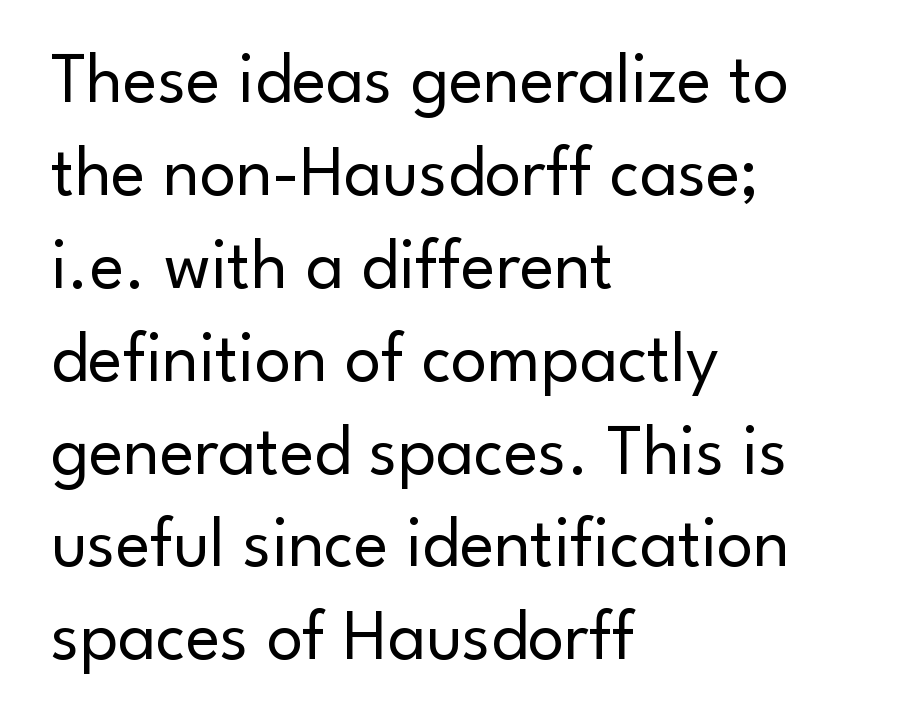
Q: Is the text bold? A: No.
Q: Is the text italic (slanted)? A: No, it is upright.
Q: Is the typeface a serif or a sans-serif typeface? A: Sans-serif.
Q: Is the text underlined? A: No.
Q: How is the paragraph aligned? A: Left-aligned.
Q: Is the spacing between letters normal or unusually wide? A: Normal.
Q: Is the spacing between lines tight, normal or loose? A: Normal.
Q: Width (condensed, normal, or wide)? A: Normal.
Q: Stroke contrast? A: Low.
Q: x-height? A: Small.
Q: Monospaced? A: No.
